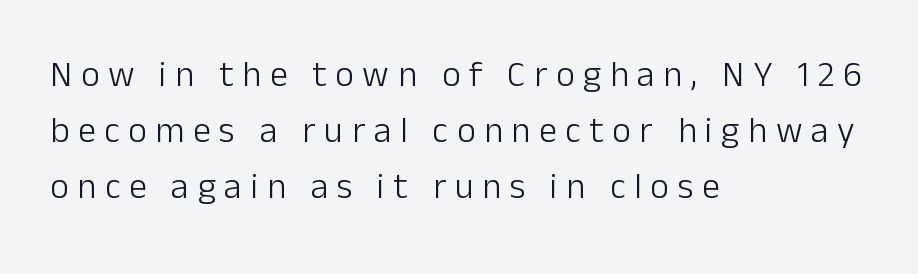
Italic? Not at all — the glyphs are vertical. Horizontal alignment here is leftward, the default for most running prose. The type family on display is of the sans-serif kind. Proportional: the letters do not fall into vertical columns. Check under the words: just untouched page.
